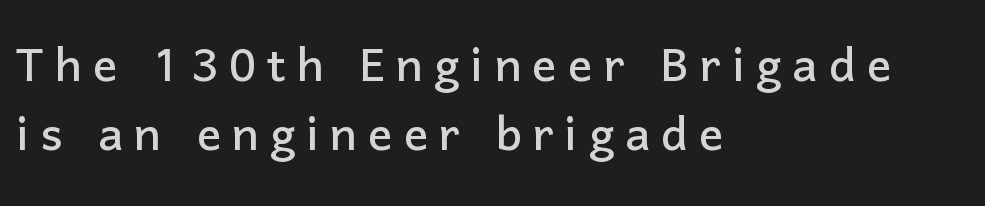
{"serif": "no", "italic": "no", "width": "normal", "stroke_contrast": "low", "x_height": "medium", "monospaced": "no", "underline": "no", "align": "left", "line_spacing": "tight", "line_spacing_ratio": 1.13, "glyph_px": 61}
